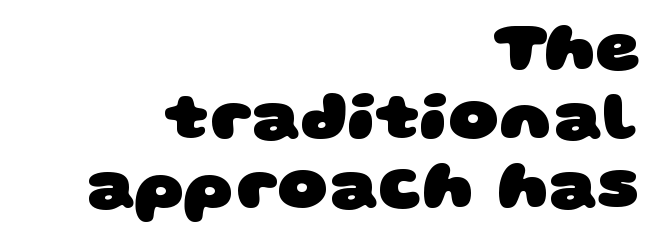
Q: Is the text bold? A: Yes.
Q: Is the typeface a serif or a sans-serif typeface? A: Sans-serif.
Q: Is the text underlined? A: No.
Q: How is the paragraph aligned? A: Right-aligned.
Q: Is the spacing between letters normal or unusually wide? A: Normal.
Q: Is the spacing between lines tight, normal or loose? A: Tight.
Q: Width (condensed, normal, or wide)? A: Wide.
Q: Stroke contrast? A: Low.
Q: x-height? A: Large.
Q: Monospaced? A: No.
